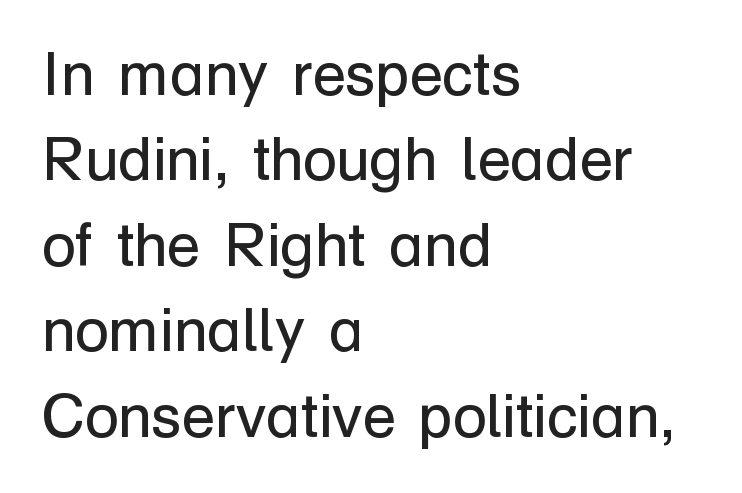
Rows of type keep a routine distance in the vertical direction. A typesetter would call this zero additional tracking. Type without underlining. The passage shown is typeset with a sans-serif family. The paragraph shown leans on its left margin.
